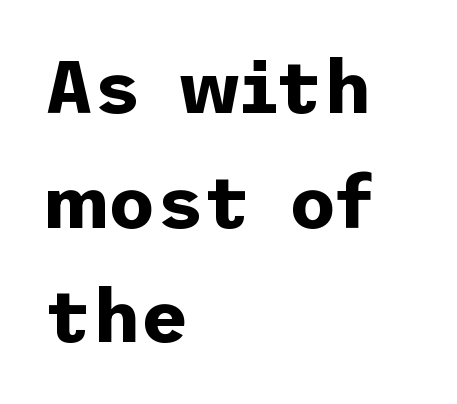
Q: Is the text bold? A: Yes.
Q: Is the text italic (slanted)? A: No, it is upright.
Q: Is the typeface a serif or a sans-serif typeface? A: Sans-serif.
Q: Is the text underlined? A: No.
Q: How is the paragraph aligned? A: Left-aligned.
Q: Is the spacing between letters normal or unusually wide? A: Normal.
Q: Is the spacing between lines tight, normal or loose? A: Normal.
Q: Width (condensed, normal, or wide)? A: Normal.
Q: Stroke contrast? A: Low.
Q: x-height? A: Medium.
